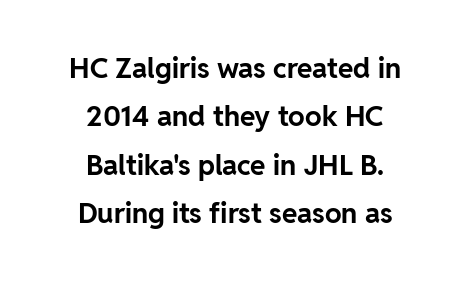
Q: Is the text bold? A: Yes.
Q: Is the text italic (slanted)? A: No, it is upright.
Q: Is the typeface a serif or a sans-serif typeface? A: Sans-serif.
Q: Is the text underlined? A: No.
Q: How is the paragraph aligned? A: Centered.
Q: Is the spacing between letters normal or unusually wide? A: Normal.
Q: Width (condensed, normal, or wide)? A: Normal.
Q: Stroke contrast? A: Low.
Q: x-height? A: Medium.
Q: Monospaced? A: No.
